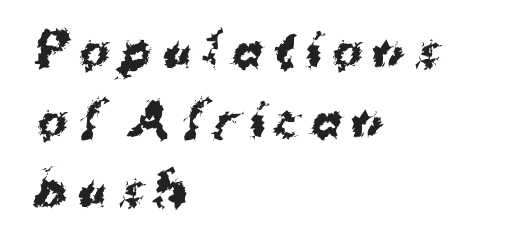
One glance says typical: line gaps are just what's usual. The face used here is a sans, in the tradition of grotesques and geometrics. Substantial extra tracking has been applied to these lines. Looks like regular typesetting: each glyph gets only the width it needs.
